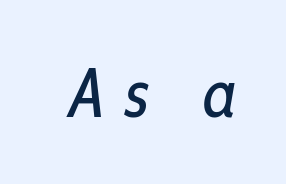
Loose tracking; the words dissolve into strings of separated letters. Rendered with sloped, italic letterforms. Stroke thickness stays within the range of a standard reading face or lighter. The words here are not underlined. This sample has the flowing, uneven cadence of proportional lettering.
